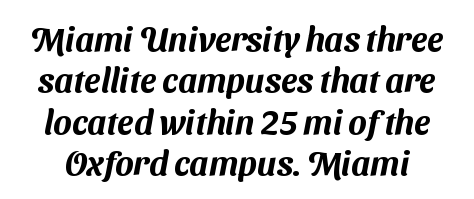
{"serif": "no", "width": "normal", "stroke_contrast": "medium", "x_height": "medium", "monospaced": "no", "underline": "no", "line_spacing_ratio": 1.22, "letter_spacing": "normal", "letter_spacing_em": 0.0, "glyph_px": 34}
